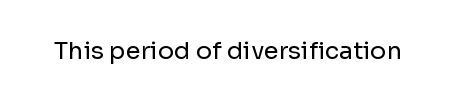
The image shows 24 px text type, upright; set normal letter spacing, not underlined.
